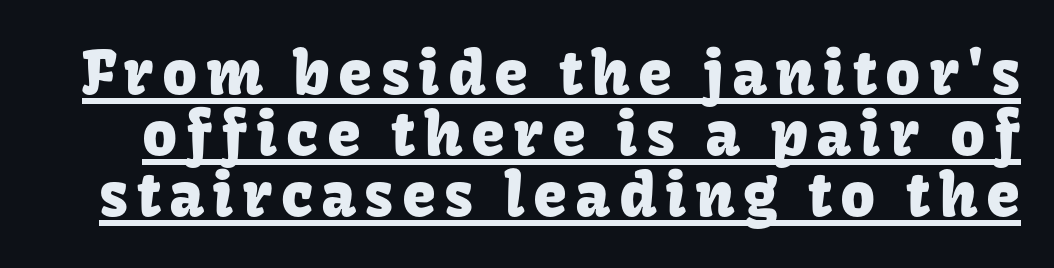
{"serif": "no", "italic": "no", "width": "normal", "stroke_contrast": "low", "x_height": "medium", "monospaced": "no", "underline": "yes", "line_spacing": "tight", "line_spacing_ratio": 1.0, "glyph_px": 61}
